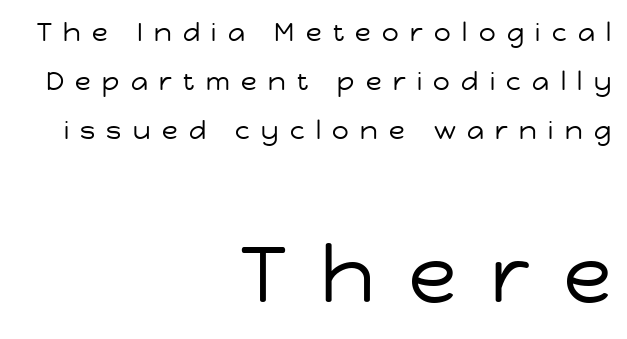
Just letters on the line, the space beneath them empty. The cut favours lightness, reaching ordinary text weight at its darkest. Is there any slant? The stems are plumb. Here the glyphs are tracked loosely, breaking word shapes into spaced letters. This layout puts the modest block above and the oversized block below.
